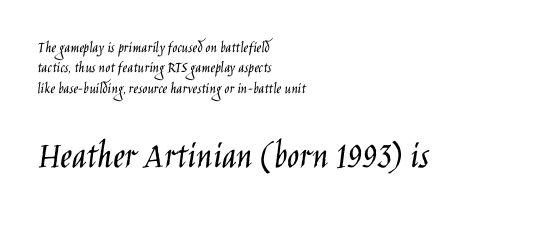
{"serif": "no", "bold": "no", "weight": "light", "width": "condensed", "stroke_contrast": "low", "x_height": "large", "monospaced": "no", "underline": "no", "align": "left", "line_spacing": "normal", "line_spacing_ratio": 1.28, "letter_spacing": "normal", "letter_spacing_em": 0.0, "larger_block": "second", "size_ratio": 2.5, "glyph_px": 40}
